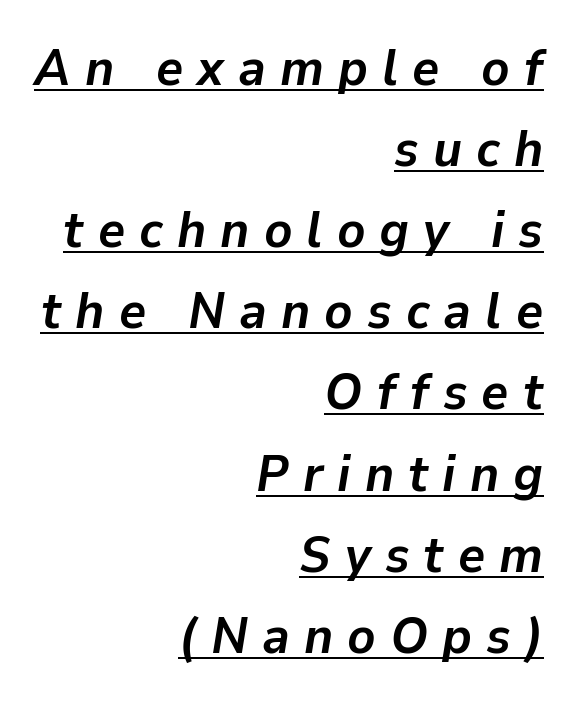
Successive baselines arrive at the customary interval. The letters are spread apart with noticeably loose tracking. Here the designer chose a conventional face with non-uniform glyph widths. Chunky letters — that's bold for sure. Descenders here cross a horizontal rule under the line. Notice how the passage keeps a crisp vertical edge on the right only.
